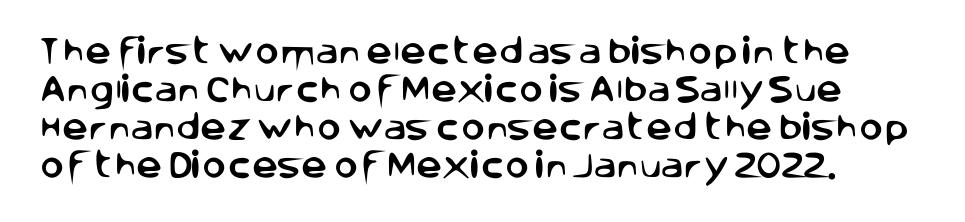
Q: Is the text italic (slanted)? A: No, it is upright.
Q: Is the typeface a serif or a sans-serif typeface? A: Sans-serif.
Q: Is the text underlined? A: No.
Q: How is the paragraph aligned? A: Left-aligned.
Q: Is the spacing between letters normal or unusually wide? A: Normal.
Q: Is the spacing between lines tight, normal or loose? A: Normal.
Q: Width (condensed, normal, or wide)? A: Normal.
Q: Stroke contrast? A: Low.
Q: x-height? A: Large.
Q: Monospaced? A: No.
